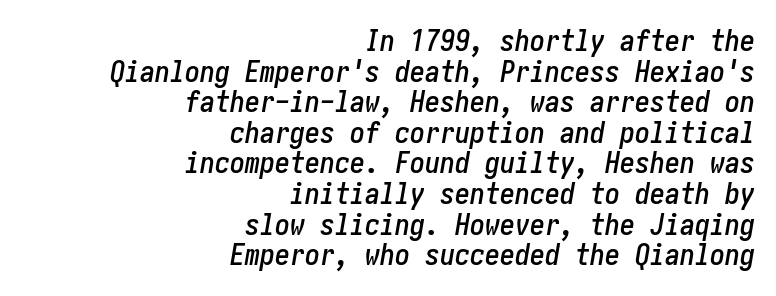
{"italic": "yes", "lean": "right", "slant_degrees": 10, "width": "condensed", "stroke_contrast": "low", "x_height": "medium", "underline": "no", "align": "right", "line_spacing": "tight", "line_spacing_ratio": 1.02, "letter_spacing": "normal", "letter_spacing_em": 0.0, "glyph_px": 30}
